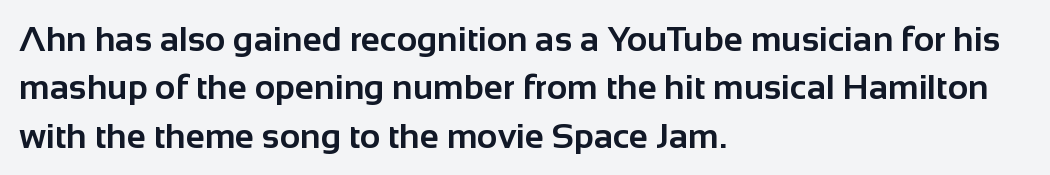
{"serif": "no", "italic": "no", "bold": "yes", "weight": "bold", "width": "normal", "stroke_contrast": "low", "x_height": "medium", "monospaced": "no", "underline": "no", "align": "left", "line_spacing": "normal", "line_spacing_ratio": 1.38, "letter_spacing": "normal", "letter_spacing_em": 0.0, "glyph_px": 35}
